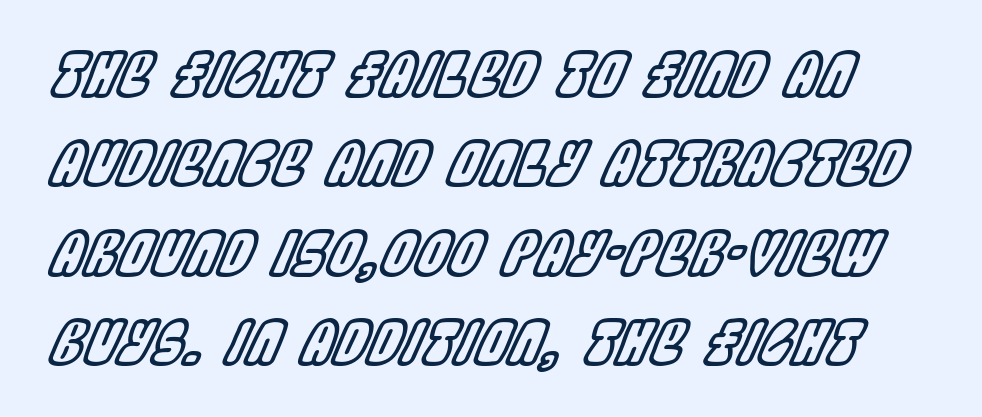
{"italic": "yes", "lean": "right", "slant_degrees": 22, "width": "condensed", "x_height": "large", "monospaced": "no", "underline": "no", "align": "left", "line_spacing": "normal", "line_spacing_ratio": 1.49, "letter_spacing": "normal", "letter_spacing_em": 0.0, "glyph_px": 60}
